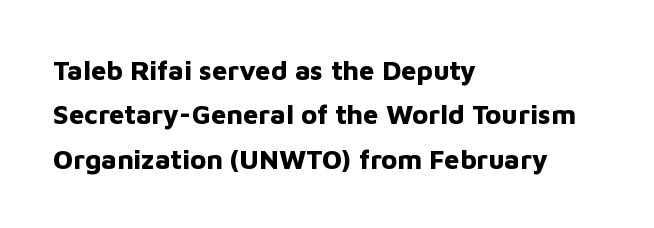
Words appear dense and cohesive because spacing is normal. Thick stems and heavy bowls — unmistakably bold. Notice how the passage keeps a crisp vertical edge on the left only. The passage shown is not underscored anywhere.
